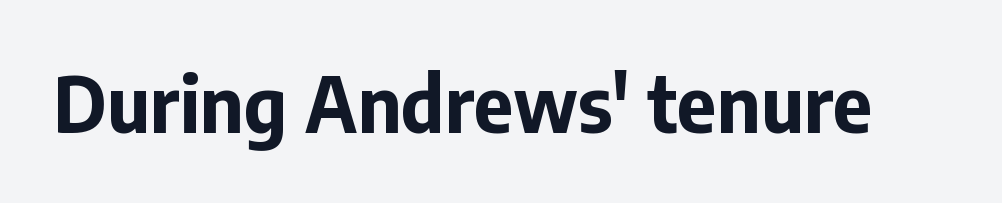
Q: Is the text bold? A: Yes.
Q: Is the text italic (slanted)? A: No, it is upright.
Q: Is the typeface a serif or a sans-serif typeface? A: Sans-serif.
Q: Is the text underlined? A: No.
Q: Is the spacing between letters normal or unusually wide? A: Normal.
Q: Width (condensed, normal, or wide)? A: Normal.
Q: Stroke contrast? A: Low.
Q: x-height? A: Medium.
Q: Monospaced? A: No.
